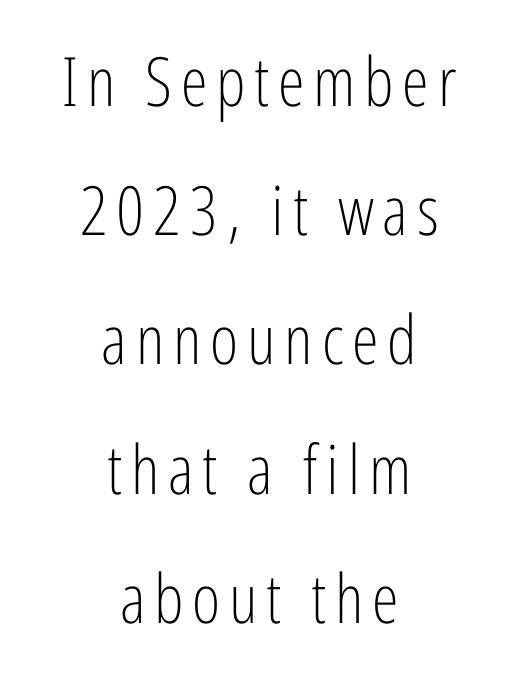
Q: Is the text bold? A: No.
Q: Is the text italic (slanted)? A: No, it is upright.
Q: Is the typeface a serif or a sans-serif typeface? A: Sans-serif.
Q: Is the text underlined? A: No.
Q: How is the paragraph aligned? A: Centered.
Q: Is the spacing between lines tight, normal or loose? A: Loose.
Q: Width (condensed, normal, or wide)? A: Condensed.
Q: Stroke contrast? A: Low.
Q: x-height? A: Medium.
Q: Monospaced? A: No.
